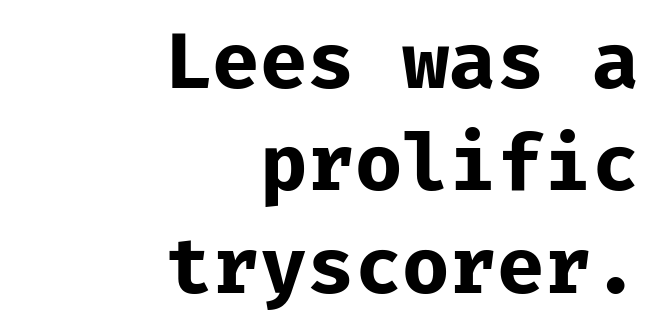
The image shows 77 px bold sans-serif type, upright, monospaced; set right-aligned, normal line spacing (1.33x), normal letter spacing, not underlined; low stroke contrast and a medium x-height.
